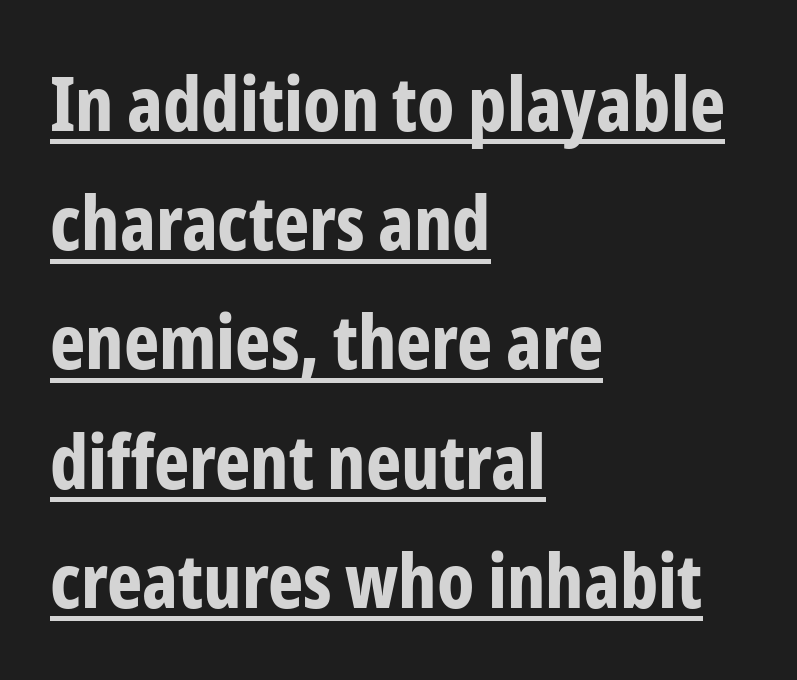
Q: Is the text bold? A: Yes.
Q: Is the text italic (slanted)? A: No, it is upright.
Q: Is the typeface a serif or a sans-serif typeface? A: Sans-serif.
Q: Is the text underlined? A: Yes.
Q: How is the paragraph aligned? A: Left-aligned.
Q: Is the spacing between letters normal or unusually wide? A: Normal.
Q: Is the spacing between lines tight, normal or loose? A: Normal.
Q: Width (condensed, normal, or wide)? A: Condensed.
Q: Stroke contrast? A: Low.
Q: x-height? A: Medium.
Q: Monospaced? A: No.
